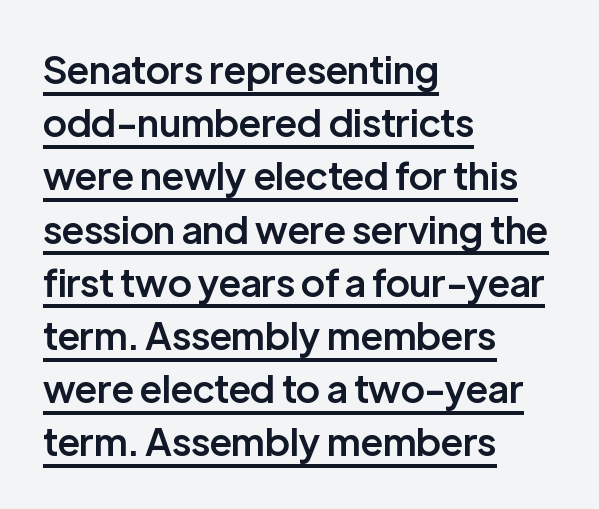
Each letter keeps its own natural width here, so spacing adapts to shape. If you drew a line through each stem, it would be perfectly vertical. Leading: standard. What weight is shown? A semibold, between regular and bold.
